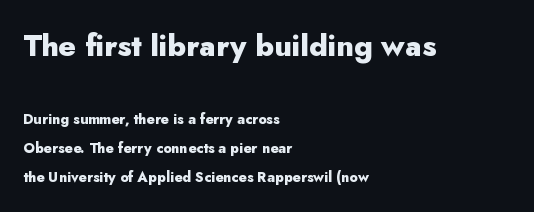
Q: Is the text bold? A: Yes.
Q: Is the text italic (slanted)? A: No, it is upright.
Q: Is the typeface a serif or a sans-serif typeface? A: Sans-serif.
Q: Is the text underlined? A: No.
Q: How is the paragraph aligned? A: Left-aligned.
Q: Is the spacing between letters normal or unusually wide? A: Normal.
Q: Is the spacing between lines tight, normal or loose? A: Loose.
Q: Which block of text is set in a larger size, the first (top) or the second (bottom)? A: The first (top) one.
Q: Width (condensed, normal, or wide)? A: Normal.
Q: Stroke contrast? A: Low.
Q: x-height? A: Small.
Q: Monospaced? A: No.
